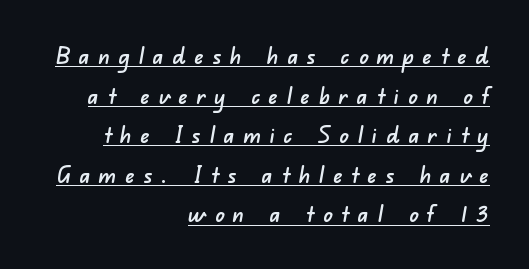
Q: Is the text underlined? A: Yes.
Q: How is the paragraph aligned? A: Right-aligned.
Q: Is the spacing between letters normal or unusually wide? A: Unusually wide.
